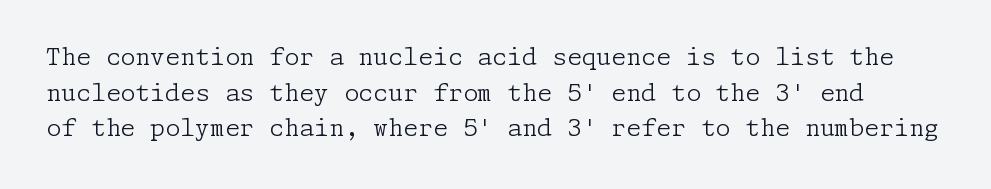
{"italic": "no", "bold": "no", "underline": "no", "line_spacing": "normal", "line_spacing_ratio": 1.48, "letter_spacing": "normal", "letter_spacing_em": 0.0, "glyph_px": 24}
